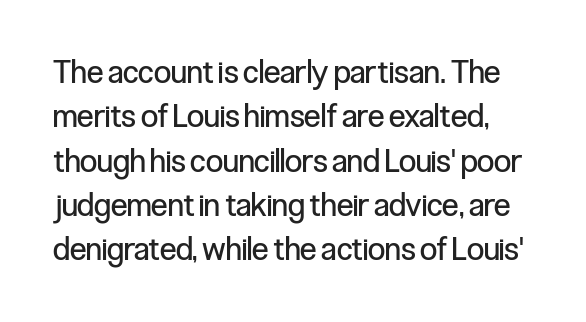
This sample keeps an unexceptional amount of space between lines. Here the designer chose a conventional face with non-uniform glyph widths. Stem width sits at or under what a default text font uses. The letters stand straight up with perfectly vertical stems. Words appear dense and cohesive because spacing is normal.
